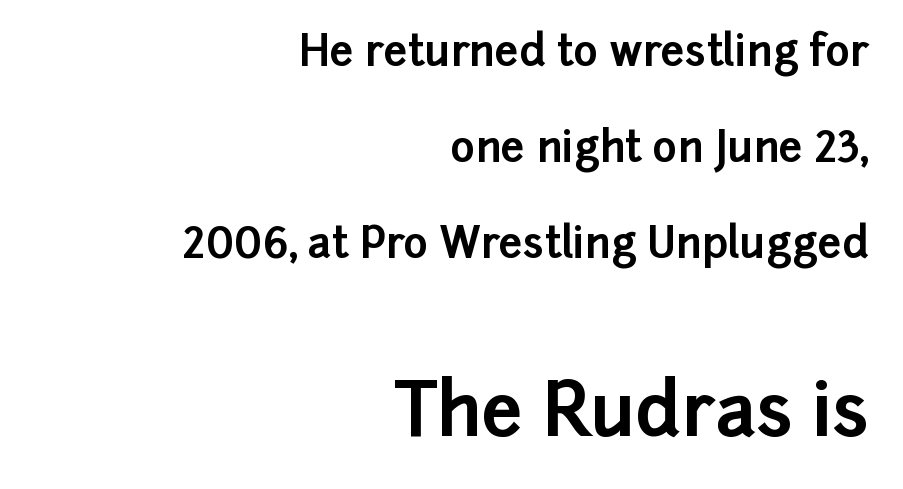
The image shows 73 px bold sans-serif type, upright; set right-aligned, loose line spacing (2.29x), normal letter spacing, not underlined; the second (bottom) block is 1.74x larger; low stroke contrast and a medium x-height.
